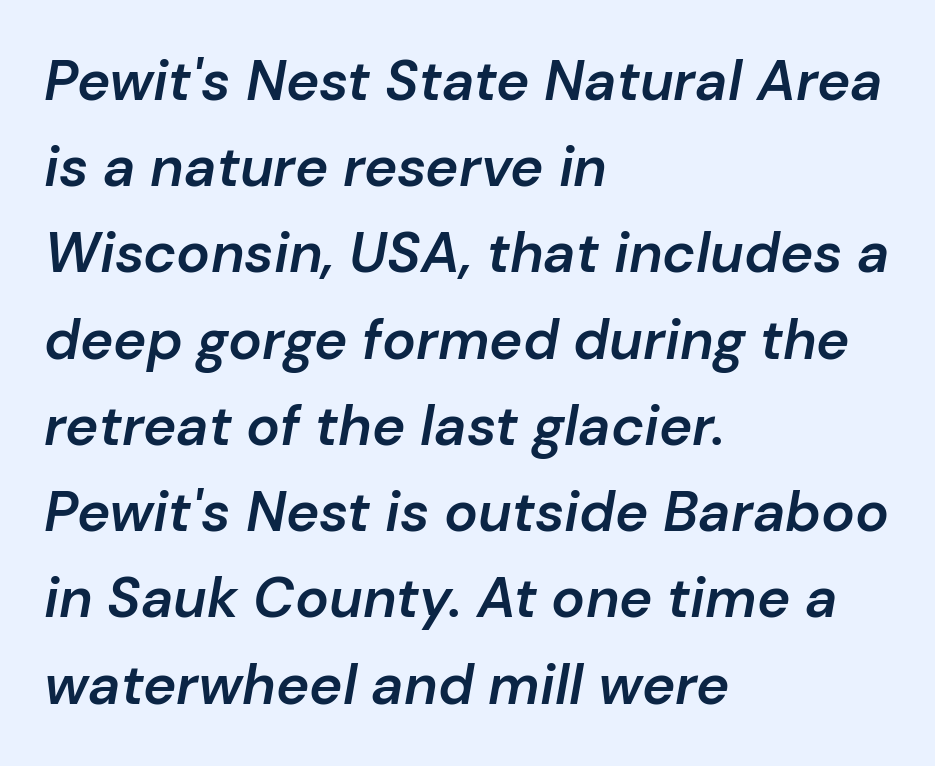
Horizontal bands of white between lines are of average thickness. Varying glyph widths throughout — classic text-font behaviour. Left-aligned paragraph, ragged on the right. This sample uses an oblique cut, with every glyph tilted off the vertical. Underlining? Definitely not there.
